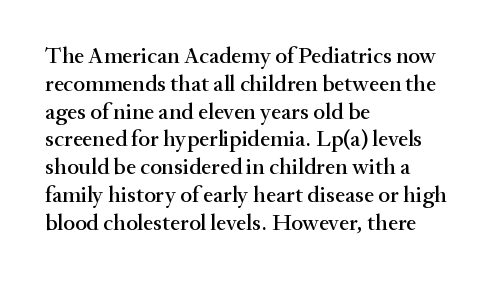
Here the glyphs are tracked normally, forming tight word shapes. The specimen omits any rule beneath the text block's lines. Vertical strokes here are truly vertical. The lines in this sample share a left origin and differ only in where they stop.
